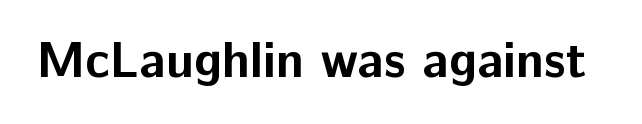
The image shows 51 px bold sans-serif type, upright; set normal letter spacing, not underlined; low stroke contrast and a medium x-height.
